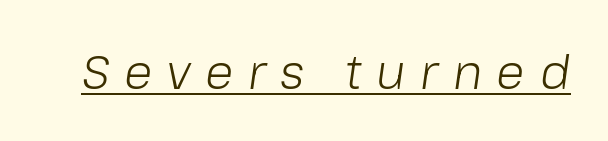
The image shows 47 px light type, italic (leaning right); set unusually wide letter spacing (+0.31 em), underlined; low stroke contrast and a medium x-height.
